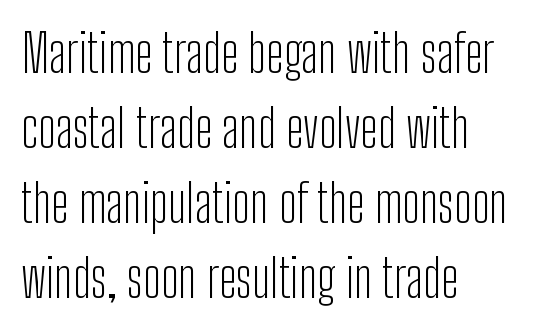
The image shows 52 px light, condensed sans-serif type, upright; set left-aligned, normal line spacing (1.44x), normal letter spacing, not underlined; low stroke contrast and a medium x-height.
